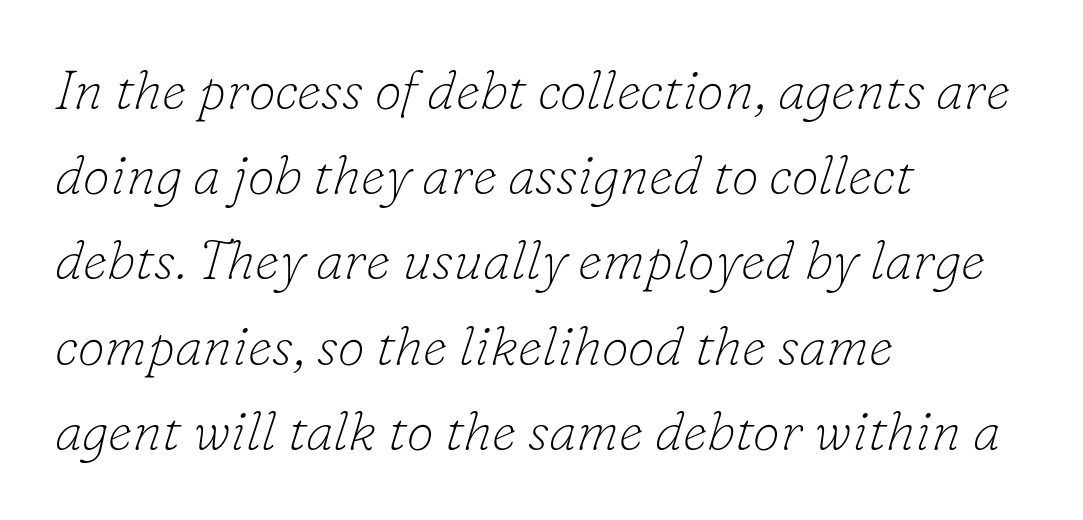
{"serif": "yes", "italic": "yes", "lean": "right", "slant_degrees": 16, "bold": "no", "weight": "thin", "width": "normal", "stroke_contrast": "low", "x_height": "small", "monospaced": "no", "underline": "no", "align": "left", "line_spacing": "normal", "line_spacing_ratio": 1.55, "letter_spacing": "normal", "letter_spacing_em": 0.0, "glyph_px": 55}
